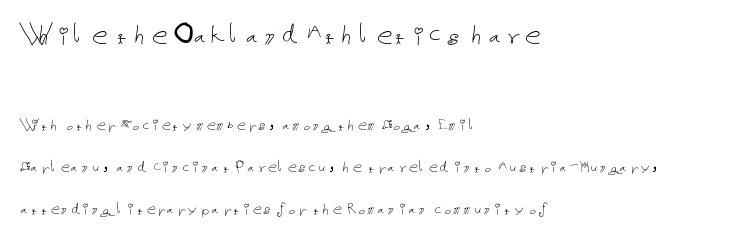
Q: Is the text bold? A: No.
Q: Is the text italic (slanted)? A: No, it is upright.
Q: Is the text underlined? A: No.
Q: How is the paragraph aligned? A: Left-aligned.
Q: Is the spacing between letters normal or unusually wide? A: Normal.
Q: Is the spacing between lines tight, normal or loose? A: Loose.
Q: Which block of text is set in a larger size, the first (top) or the second (bottom)? A: The first (top) one.
Q: Width (condensed, normal, or wide)? A: Normal.
Q: Stroke contrast? A: Low.
Q: x-height? A: Medium.
